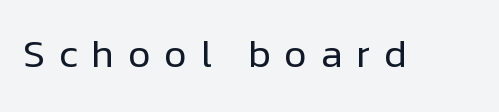
Q: Is the text bold? A: No.
Q: Is the text italic (slanted)? A: No, it is upright.
Q: Is the typeface a serif or a sans-serif typeface? A: Sans-serif.
Q: Is the text underlined? A: No.
Q: Is the spacing between letters normal or unusually wide? A: Unusually wide.
Q: Width (condensed, normal, or wide)? A: Normal.
Q: Stroke contrast? A: Low.
Q: x-height? A: Medium.
Q: Monospaced? A: No.
